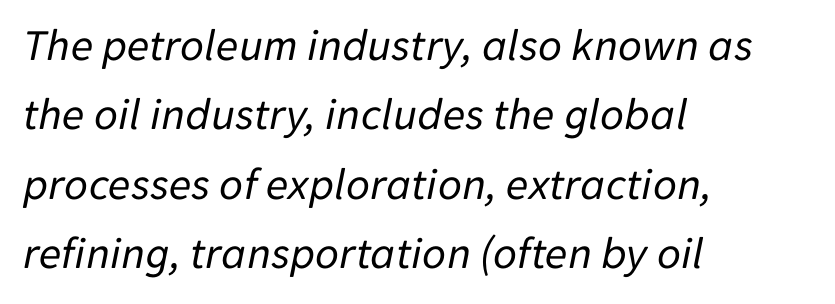
{"italic": "yes", "lean": "right", "slant_degrees": 11, "bold": "no", "weight": "regular", "width": "normal", "stroke_contrast": "low", "x_height": "medium", "monospaced": "no", "underline": "no", "align": "left", "line_spacing": "normal", "line_spacing_ratio": 1.51, "letter_spacing": "normal", "letter_spacing_em": 0.0, "glyph_px": 46}
